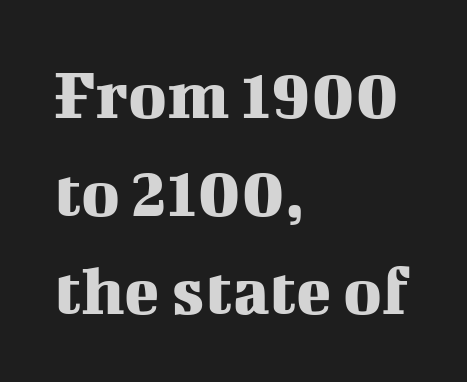
The image shows 73 px serif type, upright; set left-aligned, normal line spacing (1.34x), normal letter spacing, not underlined; medium stroke contrast and a medium x-height.
